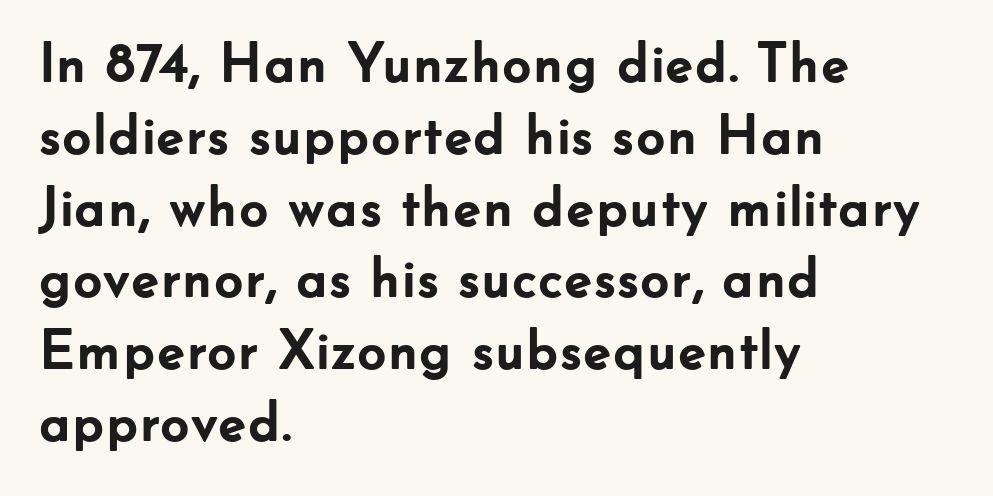
The image shows 57 px semibold sans-serif type, upright; set left-aligned, normal line spacing (1.26x), normal letter spacing, not underlined; low stroke contrast and a small x-height.
